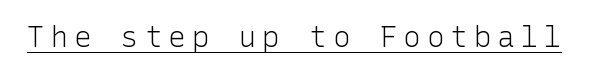
Q: Is the text bold? A: No.
Q: Is the text italic (slanted)? A: No, it is upright.
Q: Is the typeface a serif or a sans-serif typeface? A: Sans-serif.
Q: Is the text underlined? A: Yes.
Q: Is the spacing between letters normal or unusually wide? A: Unusually wide.
Q: Width (condensed, normal, or wide)? A: Normal.
Q: Stroke contrast? A: Low.
Q: x-height? A: Medium.
